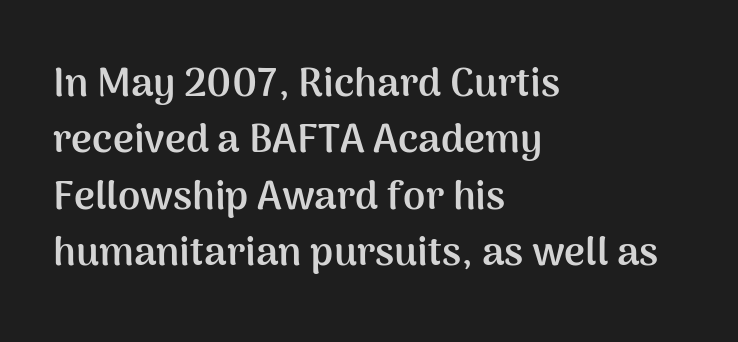
{"serif": "no", "italic": "no", "bold": "yes", "weight": "semibold", "width": "normal", "stroke_contrast": "medium", "x_height": "medium", "monospaced": "no", "underline": "no", "align": "left", "line_spacing": "normal", "line_spacing_ratio": 1.41, "letter_spacing": "normal", "letter_spacing_em": 0.0, "glyph_px": 40}
